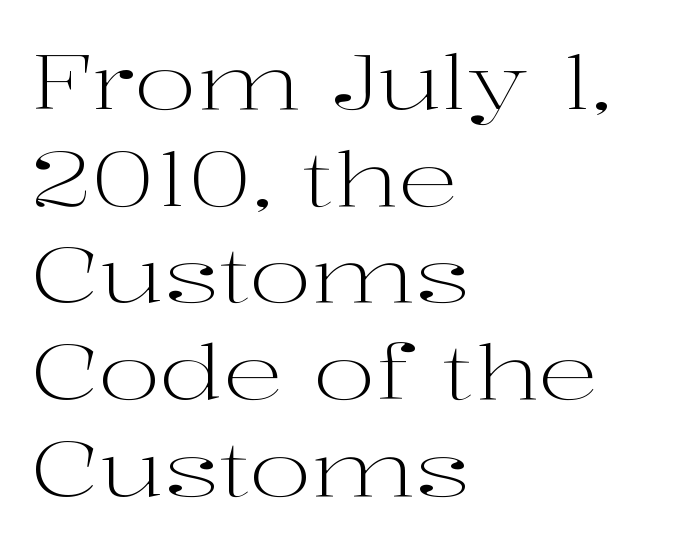
{"serif": "yes", "italic": "no", "bold": "no", "weight": "light", "width": "wide", "stroke_contrast": "high", "x_height": "medium", "monospaced": "no", "underline": "no", "align": "left", "line_spacing": "normal", "line_spacing_ratio": 1.29, "letter_spacing": "normal", "letter_spacing_em": 0.0, "glyph_px": 75}
